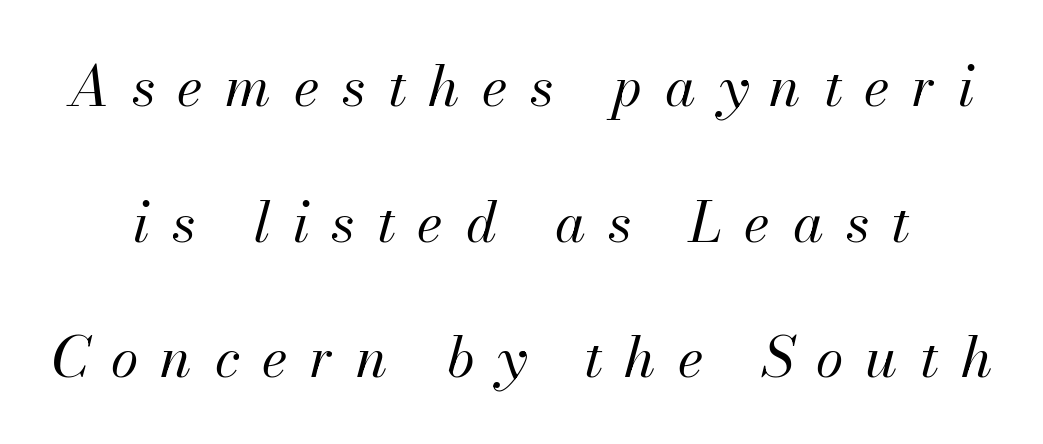
The passage shown leans; its letterforms are oblique. Caption: face not bold, strokes unweighted. Words float on clear page, feet unadorned. Do the characters align in a grid? No, the font is proportional. Reading down the column, the eye jumps a long way to each next line.
